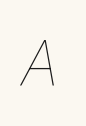
Q: Is the text bold? A: No.
Q: Is the text italic (slanted)? A: Yes, it leans right by about 10 degrees.
Q: Is the text underlined? A: No.
Q: Is the spacing between letters normal or unusually wide? A: Unusually wide.
Q: Width (condensed, normal, or wide)? A: Condensed.
Q: Stroke contrast? A: Low.
Q: x-height? A: Medium.
Q: Monospaced? A: No.
